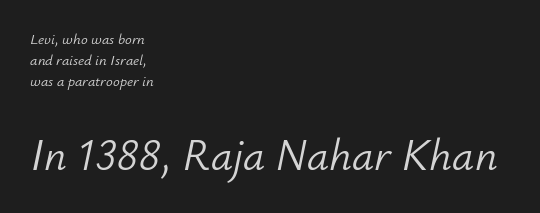
{"italic": "yes", "lean": "right", "slant_degrees": 12, "bold": "no", "weight": "light", "width": "normal", "stroke_contrast": "low", "x_height": "small", "monospaced": "no", "underline": "no", "align": "left", "line_spacing": "normal", "line_spacing_ratio": 1.41, "letter_spacing": "normal", "letter_spacing_em": 0.0, "larger_block": "second", "size_ratio": 2.93, "glyph_px": 44}
